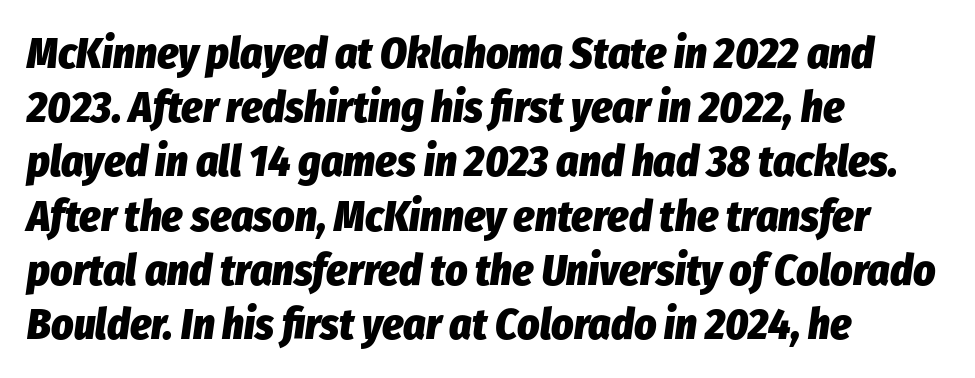
A clean baseline with only descenders dipping below it. Notice how the passage keeps a crisp vertical edge on the left only. Does extra space separate the letters? No, they use regular spacing. The passage shown stacks its lines at a standard gap. The strokes are fattened all the way to bold. The specimen reads as italic at a glance.
